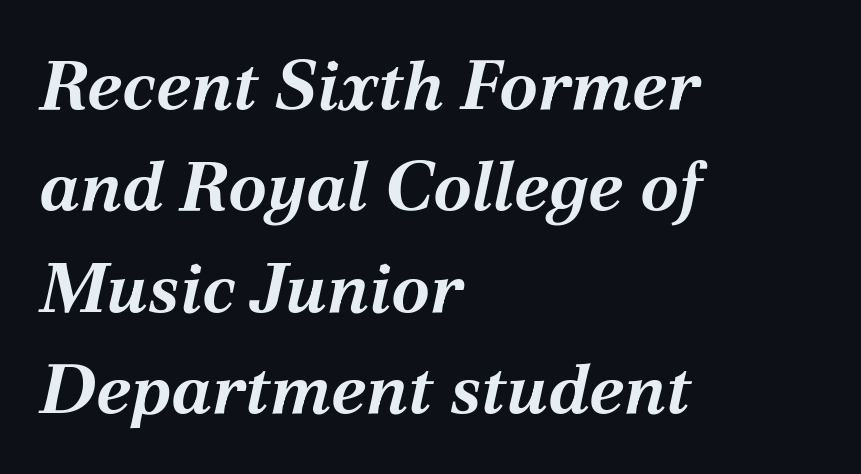
Q: Is the text bold? A: Yes.
Q: Is the text italic (slanted)? A: Yes, it leans right by about 12 degrees.
Q: Is the text underlined? A: No.
Q: How is the paragraph aligned? A: Left-aligned.
Q: Is the spacing between letters normal or unusually wide? A: Normal.
Q: Is the spacing between lines tight, normal or loose? A: Normal.
Q: Width (condensed, normal, or wide)? A: Normal.
Q: Stroke contrast? A: Medium.
Q: x-height? A: Medium.
Q: Monospaced? A: No.
